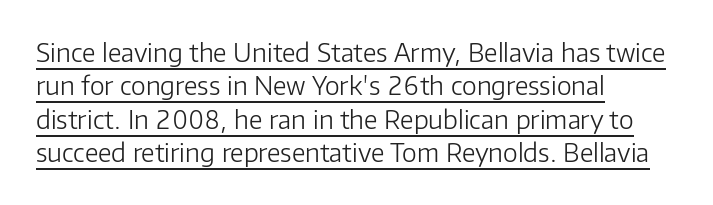
{"italic": "no", "bold": "no", "underline": "yes", "align": "left", "line_spacing": "normal", "line_spacing_ratio": 1.34, "letter_spacing": "normal", "letter_spacing_em": 0.0, "glyph_px": 25}
